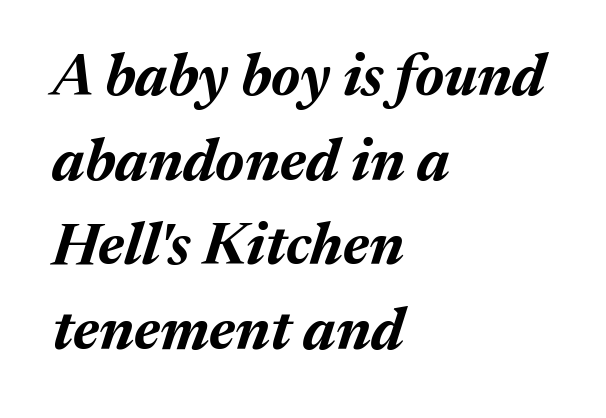
The image shows 58 px bold type, italic (leaning right); set left-aligned, normal line spacing (1.46x), normal letter spacing, not underlined; medium stroke contrast and a medium x-height.
